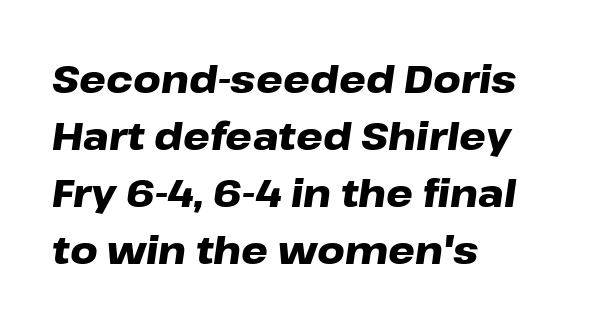
The image shows 38 px heavy, wide type, italic (leaning right); set left-aligned, normal line spacing (1.5x), normal letter spacing, not underlined; low stroke contrast and a medium x-height.
